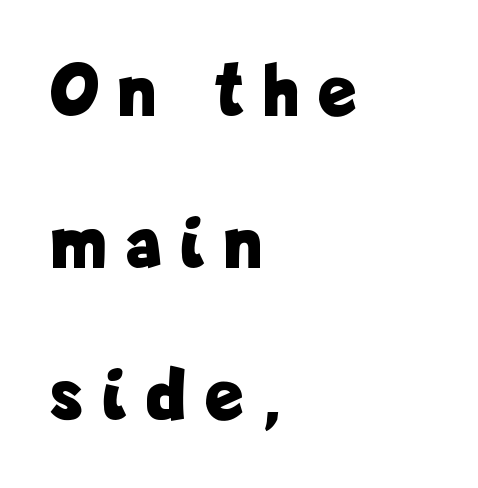
{"serif": "no", "italic": "no", "bold": "yes", "weight": "bold", "width": "condensed", "stroke_contrast": "low", "x_height": "medium", "monospaced": "no", "underline": "no", "align": "left", "line_spacing": "loose", "line_spacing_ratio": 2.0, "letter_spacing": "wide", "letter_spacing_em": 0.29, "glyph_px": 76}
